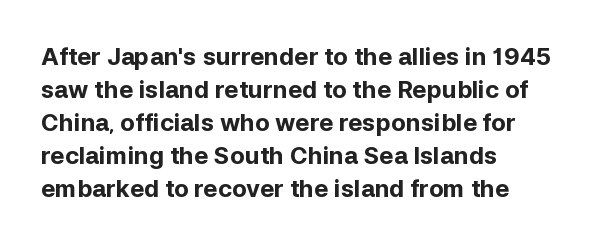
{"italic": "no", "bold": "yes", "underline": "no", "align": "left", "line_spacing": "normal", "line_spacing_ratio": 1.37, "letter_spacing": "normal", "letter_spacing_em": 0.0, "glyph_px": 24}
